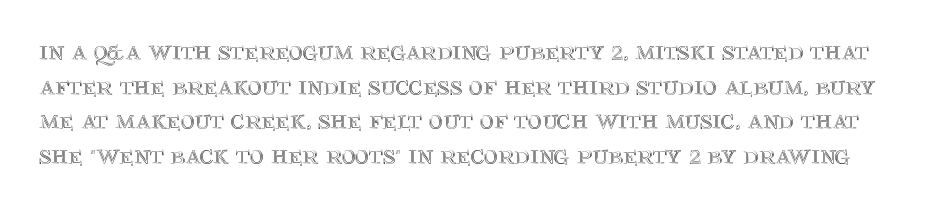
The image shows 27 px text type, upright; set normal line spacing (1.28x), normal letter spacing, not underlined.
